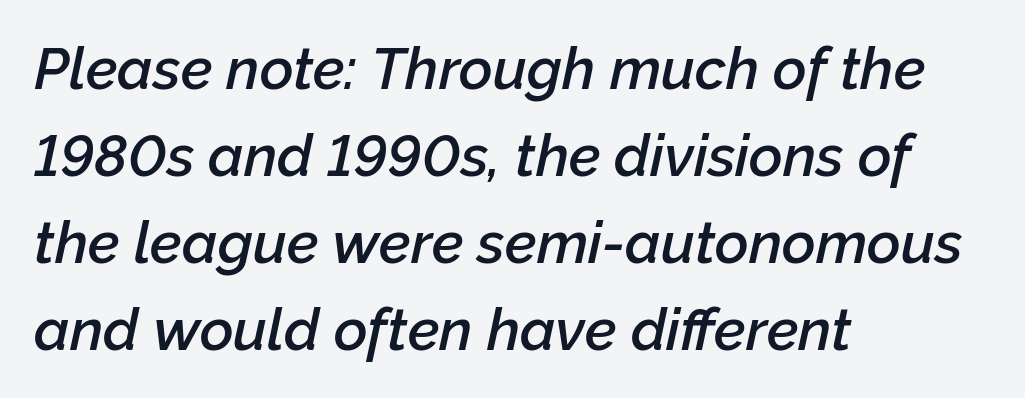
The image shows 58 px semibold type, italic (leaning right); set left-aligned, normal line spacing (1.5x), normal letter spacing, not underlined; low stroke contrast and a medium x-height.
